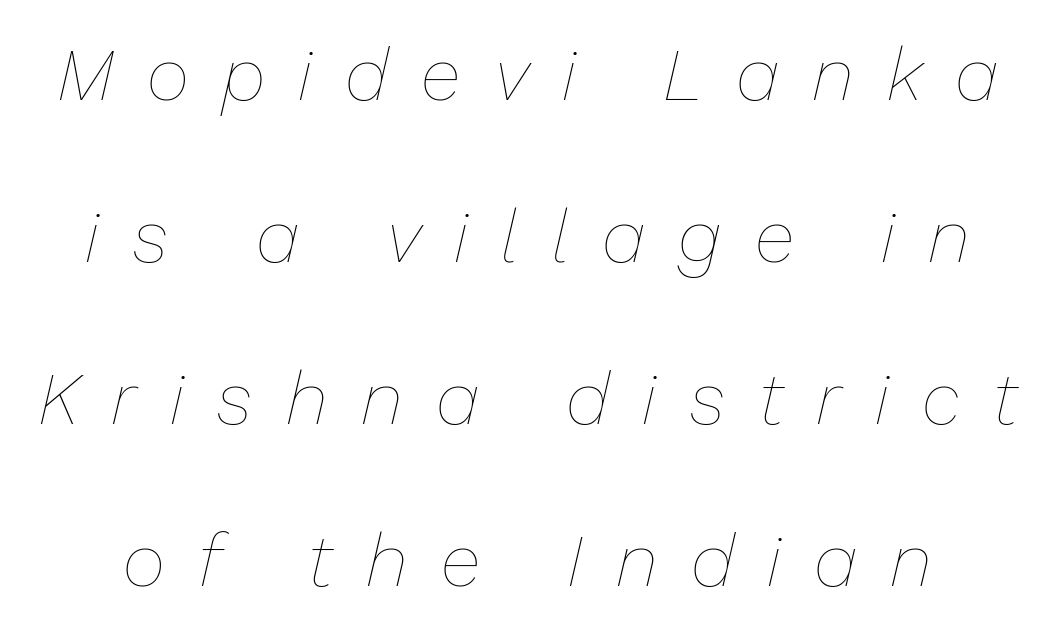
Ink coverage per letter is moderate at most. Inter-character spacing is expanded well beyond the font's built-in metrics. Italic: yes, the glyphs are oblique. Character widths vary here, with narrow letters taking less room than wide ones. Regarding leading, the lines here are spaced well apart.
